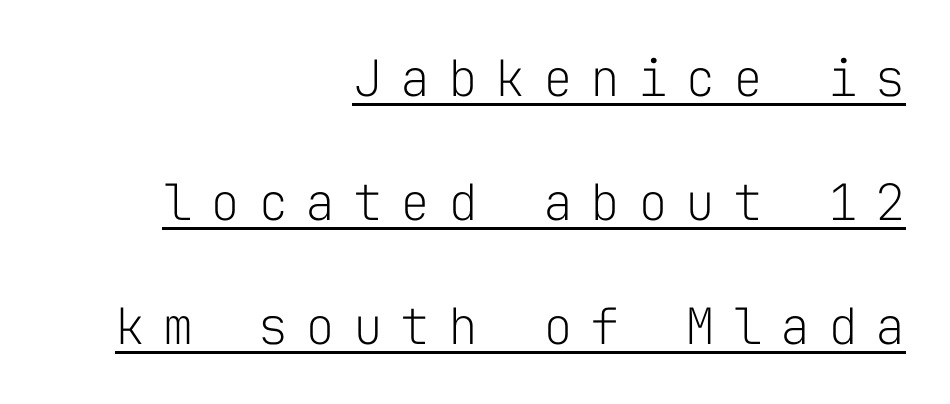
{"serif": "no", "italic": "no", "bold": "no", "weight": "light", "width": "normal", "stroke_contrast": "low", "x_height": "medium", "monospaced": "yes", "underline": "yes", "align": "right", "line_spacing": "loose", "line_spacing_ratio": 2.48, "letter_spacing": "wide", "letter_spacing_em": 0.35, "glyph_px": 50}
